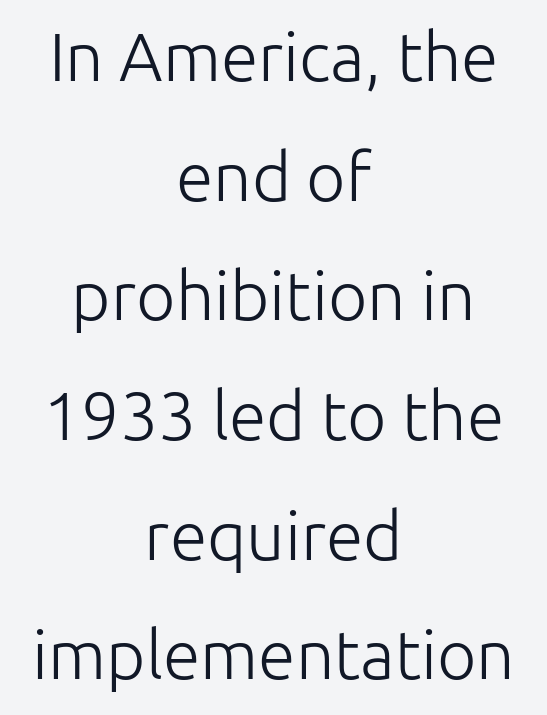
Q: Is the text bold? A: No.
Q: Is the text italic (slanted)? A: No, it is upright.
Q: Is the typeface a serif or a sans-serif typeface? A: Sans-serif.
Q: Is the text underlined? A: No.
Q: How is the paragraph aligned? A: Centered.
Q: Is the spacing between letters normal or unusually wide? A: Normal.
Q: Width (condensed, normal, or wide)? A: Normal.
Q: Stroke contrast? A: Low.
Q: x-height? A: Medium.
Q: Monospaced? A: No.
